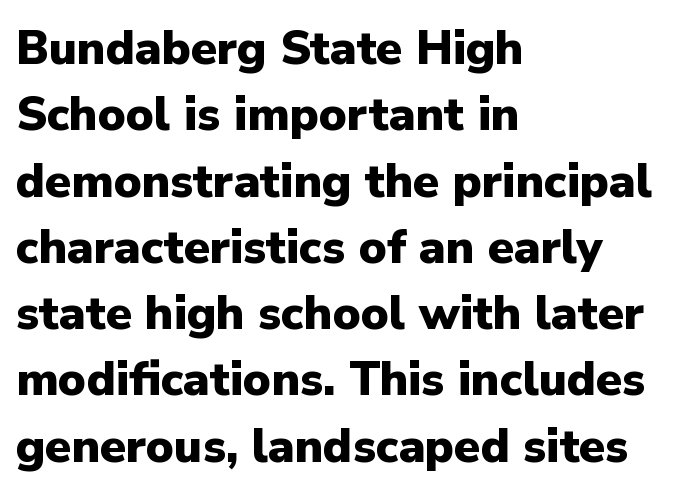
In terms of letterspacing, this is plain default setting. The strip under each line holds only bare page. Nope, not italic — everything's standing straight. You could not count columns in this text — the font is proportionally spaced. Notice how the passage keeps a crisp vertical edge on the left only.
